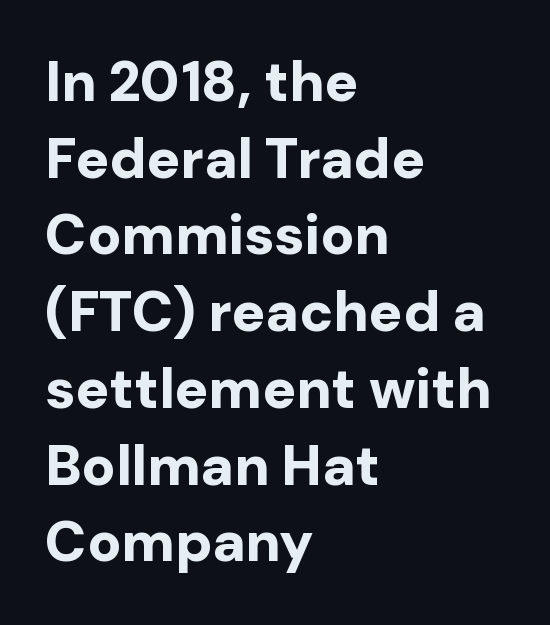
Q: Is the text bold? A: Yes.
Q: Is the text italic (slanted)? A: No, it is upright.
Q: Is the typeface a serif or a sans-serif typeface? A: Sans-serif.
Q: Is the text underlined? A: No.
Q: How is the paragraph aligned? A: Left-aligned.
Q: Is the spacing between letters normal or unusually wide? A: Normal.
Q: Is the spacing between lines tight, normal or loose? A: Normal.
Q: Width (condensed, normal, or wide)? A: Normal.
Q: Stroke contrast? A: Low.
Q: x-height? A: Medium.
Q: Monospaced? A: No.
